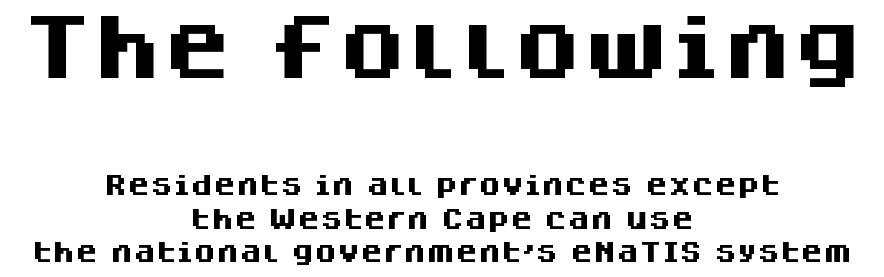
Reading down the block, each line starts at a different indent, mirrored at its end. This is sans-serif lettering, the kind often seen on screens and signage. Nobody drew a line under any word here. Vertically, the passage feels balanced, rows spaced as you'd expect. Characters follow at the spacing the type designer built in.
